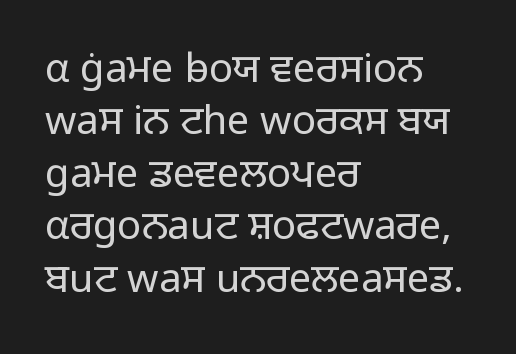
{"serif": "no", "italic": "no", "bold": "no", "weight": "light", "width": "normal", "stroke_contrast": "low", "x_height": "medium", "monospaced": "no", "underline": "no", "align": "left", "line_spacing": "normal", "line_spacing_ratio": 1.31, "letter_spacing": "normal", "letter_spacing_em": 0.0, "glyph_px": 40}
